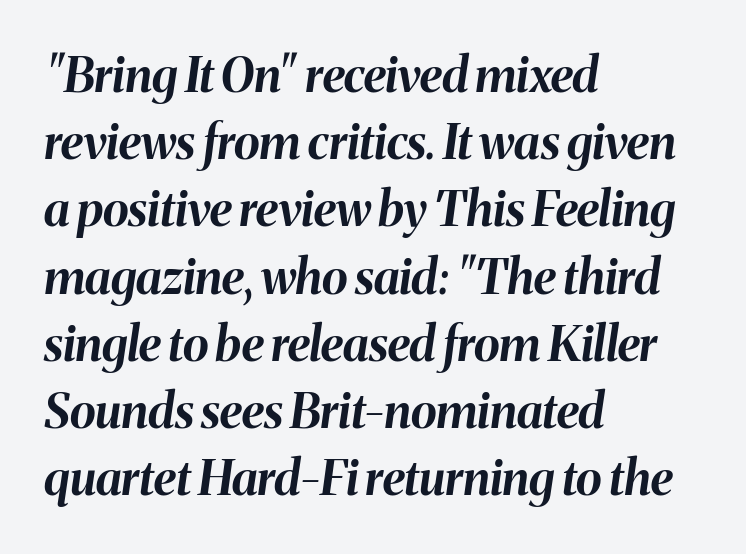
The image shows 48 px bold type, italic (leaning right); set left-aligned, normal line spacing (1.4x), normal letter spacing, not underlined; medium stroke contrast and a medium x-height.
